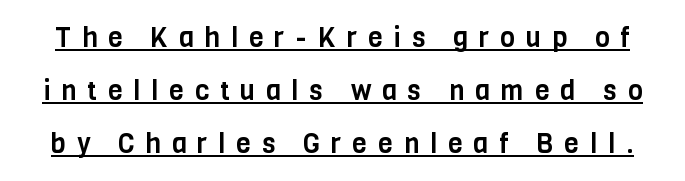
Q: Is the text italic (slanted)? A: No, it is upright.
Q: Is the text underlined? A: Yes.
Q: Is the spacing between letters normal or unusually wide? A: Unusually wide.
Q: Is the spacing between lines tight, normal or loose? A: Loose.
